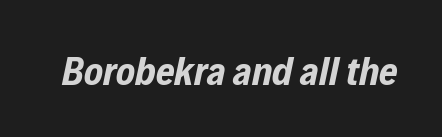
The image shows 40 px bold, condensed type, italic (leaning right); set normal letter spacing, not underlined; low stroke contrast and a medium x-height.
